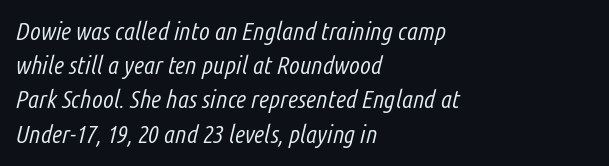
Q: Is the text bold? A: No.
Q: Is the text italic (slanted)? A: Yes, it leans right by about 14 degrees.
Q: Is the text underlined? A: No.
Q: How is the paragraph aligned? A: Left-aligned.
Q: Is the spacing between letters normal or unusually wide? A: Normal.
Q: Is the spacing between lines tight, normal or loose? A: Normal.
